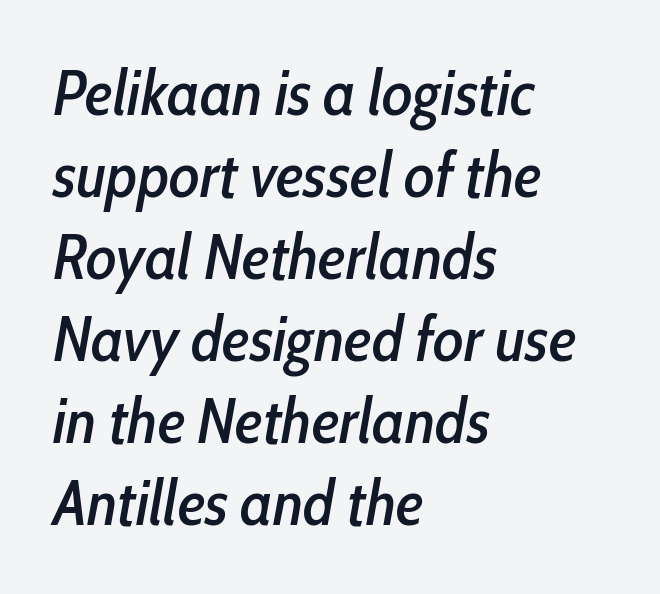
{"italic": "yes", "lean": "right", "slant_degrees": 10, "width": "condensed", "stroke_contrast": "low", "x_height": "medium", "monospaced": "no", "underline": "no", "align": "left", "line_spacing": "normal", "line_spacing_ratio": 1.28, "letter_spacing": "normal", "letter_spacing_em": 0.0, "glyph_px": 64}
